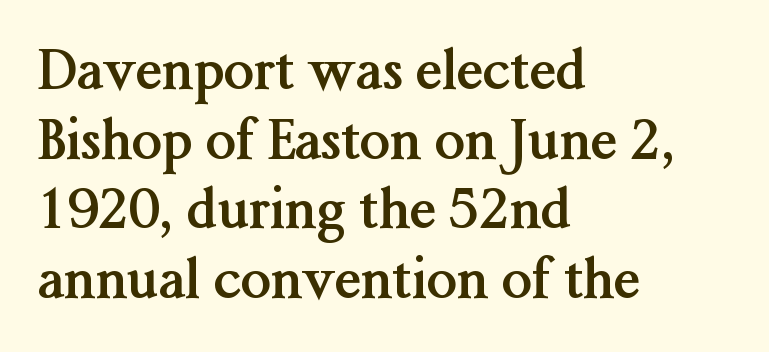
The image shows 54 px semibold serif type, upright; set left-aligned, normal line spacing (1.29x), normal letter spacing, not underlined; medium stroke contrast and a medium x-height.
